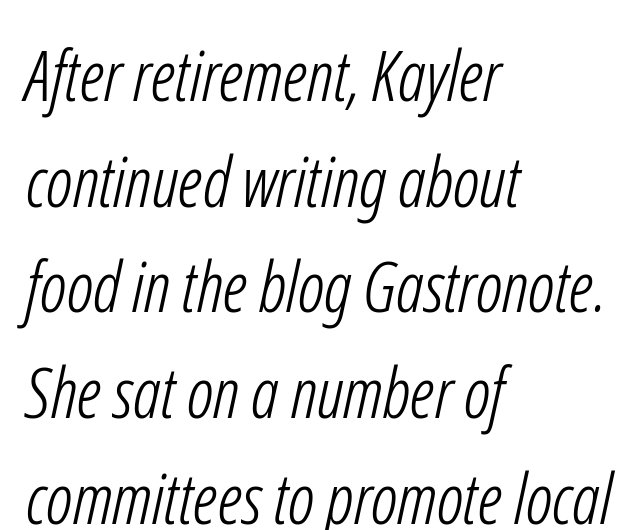
{"serif": "no", "bold": "no", "weight": "light", "width": "condensed", "stroke_contrast": "low", "x_height": "medium", "monospaced": "no", "underline": "no", "align": "left", "line_spacing": "normal", "line_spacing_ratio": 1.51, "letter_spacing": "normal", "letter_spacing_em": 0.0, "glyph_px": 70}
